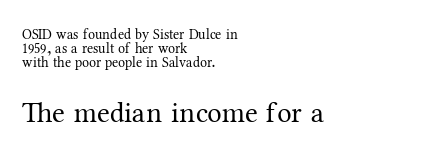
Q: Is the text bold? A: No.
Q: Is the text italic (slanted)? A: No, it is upright.
Q: Is the typeface a serif or a sans-serif typeface? A: Serif.
Q: Is the text underlined? A: No.
Q: How is the paragraph aligned? A: Left-aligned.
Q: Is the spacing between letters normal or unusually wide? A: Normal.
Q: Is the spacing between lines tight, normal or loose? A: Tight.
Q: Which block of text is set in a larger size, the first (top) or the second (bottom)? A: The second (bottom) one.
Q: Width (condensed, normal, or wide)? A: Normal.
Q: Stroke contrast? A: Medium.
Q: x-height? A: Medium.
Q: Monospaced? A: No.
